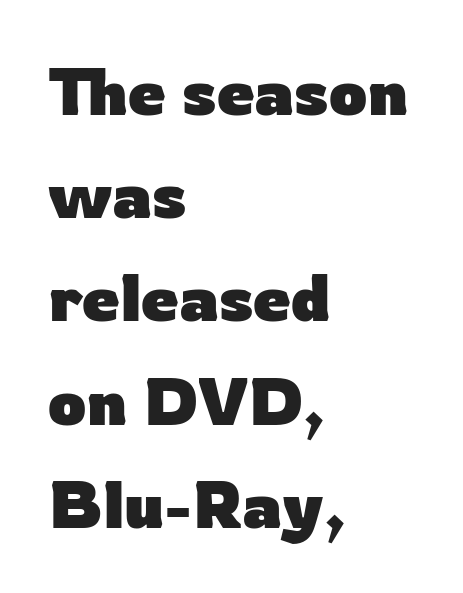
Q: Is the text bold? A: Yes.
Q: Is the text italic (slanted)? A: No, it is upright.
Q: Is the typeface a serif or a sans-serif typeface? A: Sans-serif.
Q: Is the text underlined? A: No.
Q: How is the paragraph aligned? A: Left-aligned.
Q: Is the spacing between letters normal or unusually wide? A: Normal.
Q: Is the spacing between lines tight, normal or loose? A: Normal.
Q: Width (condensed, normal, or wide)? A: Normal.
Q: Stroke contrast? A: Low.
Q: x-height? A: Medium.
Q: Monospaced? A: No.
